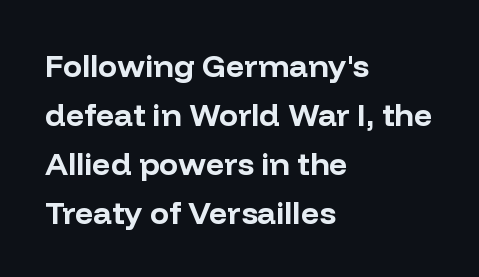
The image shows 32 px bold sans-serif type, upright; set left-aligned, normal line spacing (1.53x), normal letter spacing, not underlined; low stroke contrast and a medium x-height.
